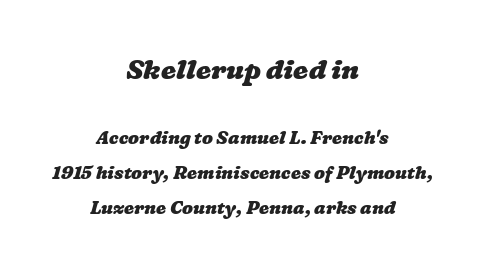
The image shows 27 px bold type; set centered, loose line spacing (1.95x), normal letter spacing, not underlined; the first (top) block is 1.5x larger.
